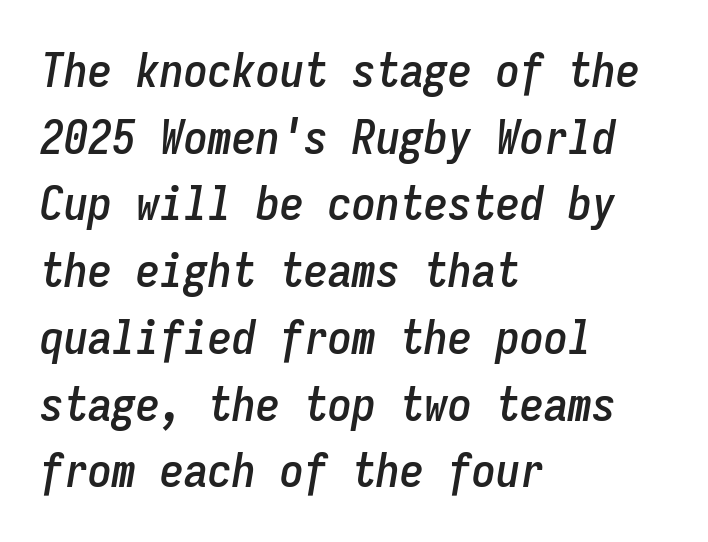
There's an unmistakable incline to the writing here. Visually the block forms a straight wall on the left and a jagged coastline on the right. The leading is moderate, giving the passage an even texture. Standard letterfit; no display-style spreading of the glyphs. Every character here occupies the same horizontal width, giving the sample a typewriter-like rhythm. Only glyphs here, with clear space below each row.
